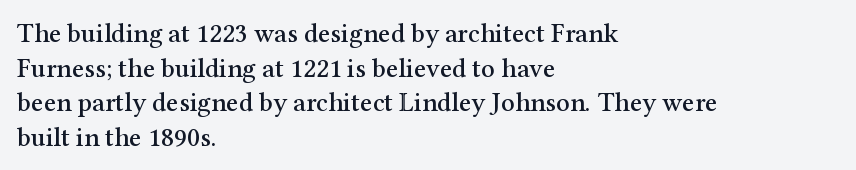
{"italic": "no", "underline": "no", "align": "left", "line_spacing": "normal", "line_spacing_ratio": 1.28, "letter_spacing": "normal", "letter_spacing_em": 0.0, "glyph_px": 27}
